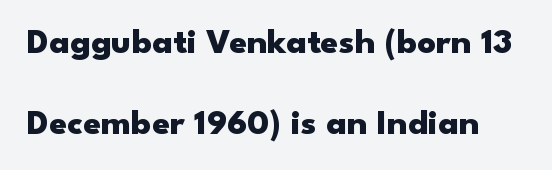
Q: Is the text bold? A: Yes.
Q: Is the text italic (slanted)? A: No, it is upright.
Q: Is the typeface a serif or a sans-serif typeface? A: Sans-serif.
Q: Is the text underlined? A: No.
Q: Is the spacing between letters normal or unusually wide? A: Normal.
Q: Is the spacing between lines tight, normal or loose? A: Loose.
Q: Width (condensed, normal, or wide)? A: Wide.
Q: Stroke contrast? A: Low.
Q: x-height? A: Small.
Q: Monospaced? A: No.
